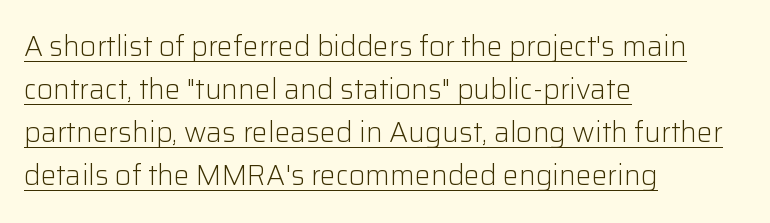
{"serif": "no", "italic": "no", "bold": "no", "weight": "light", "width": "normal", "stroke_contrast": "low", "x_height": "medium", "monospaced": "no", "underline": "yes", "align": "left", "line_spacing": "normal", "line_spacing_ratio": 1.54, "letter_spacing": "normal", "letter_spacing_em": 0.0, "glyph_px": 28}
